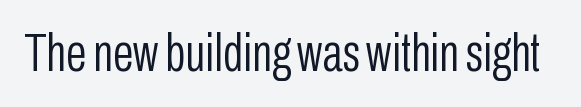
Q: Is the text bold? A: No.
Q: Is the text italic (slanted)? A: No, it is upright.
Q: Is the typeface a serif or a sans-serif typeface? A: Sans-serif.
Q: Is the text underlined? A: No.
Q: Is the spacing between letters normal or unusually wide? A: Normal.
Q: Width (condensed, normal, or wide)? A: Condensed.
Q: Stroke contrast? A: Low.
Q: x-height? A: Medium.
Q: Monospaced? A: No.
